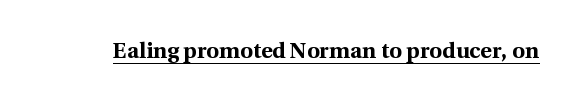
The image shows 22 px bold type, upright; set normal letter spacing, underlined.
